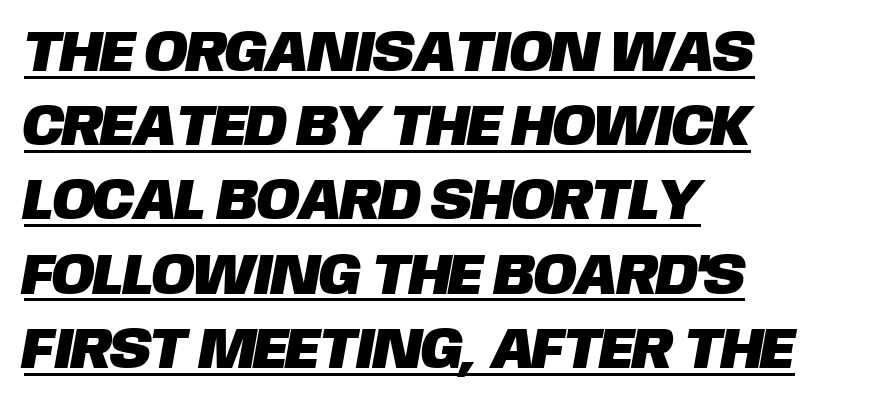
{"serif": "no", "width": "normal", "stroke_contrast": "low", "x_height": "large", "monospaced": "no", "underline": "yes", "align": "left", "line_spacing": "normal", "line_spacing_ratio": 1.28, "letter_spacing": "normal", "letter_spacing_em": 0.0, "glyph_px": 58}
